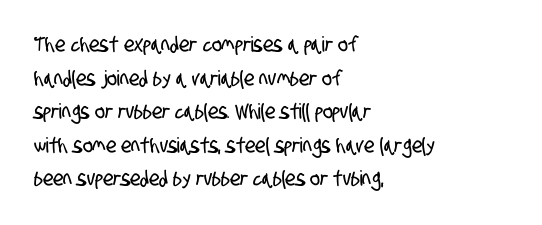
Only glyphs here, with clear space below each row. Leftover space on each line is placed entirely after the last word. Vertically, the passage feels balanced, rows spaced as you'd expect. A typesetter would call this zero additional tracking.
